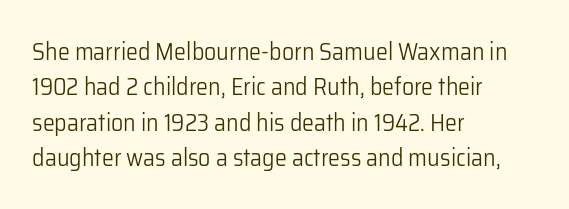
Tracking value appears to be zero — textbook default spacing. Posture: straight, roman, zero tilt. Leftover space on each line is placed entirely after the last word. This is not heavy type; no bold has been used.
